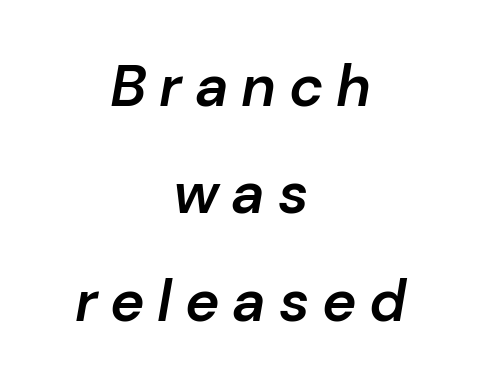
Short and long lines alike share a common midpoint. Think of a printed novel: that variable character pitch is what you see here. Underlining? Definitely not there. Set as a demibold, roughly 600 on the weight scale. The axis of the letterforms is tilted away from vertical. The line texture is sparse and dotted thanks to wide tracking.
